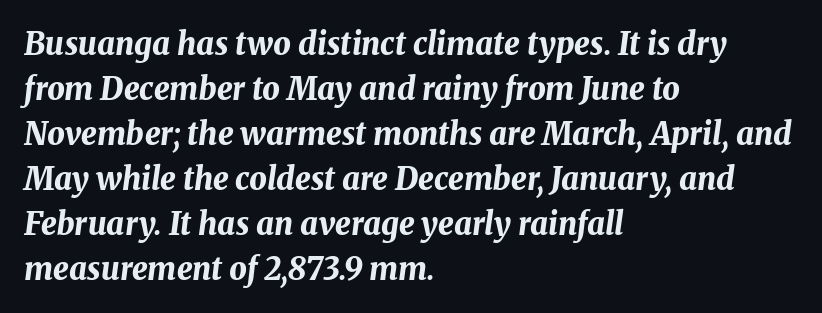
{"italic": "yes", "lean": "right", "slant_degrees": 8, "bold": "yes", "weight": "bold", "width": "normal", "stroke_contrast": "medium", "x_height": "medium", "monospaced": "no", "underline": "no", "align": "left", "line_spacing": "normal", "line_spacing_ratio": 1.45, "letter_spacing": "normal", "letter_spacing_em": 0.0, "glyph_px": 31}
